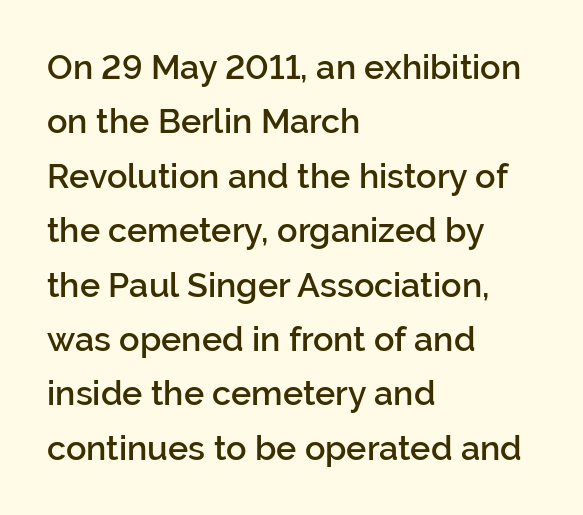
The image shows 34 px semibold sans-serif type, upright; set left-aligned, normal line spacing (1.6x), normal letter spacing, not underlined; low stroke contrast and a medium x-height.
